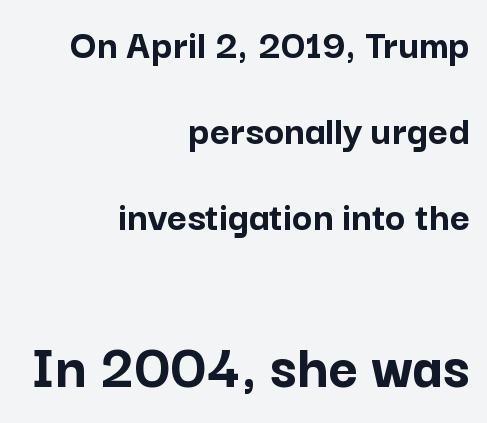
{"serif": "no", "italic": "no", "bold": "yes", "weight": "semibold", "width": "normal", "stroke_contrast": "low", "x_height": "medium", "monospaced": "no", "underline": "no", "align": "right", "line_spacing": "loose", "line_spacing_ratio": 2.0, "letter_spacing": "normal", "letter_spacing_em": 0.0, "larger_block": "second", "size_ratio": 1.49, "glyph_px": 64}
